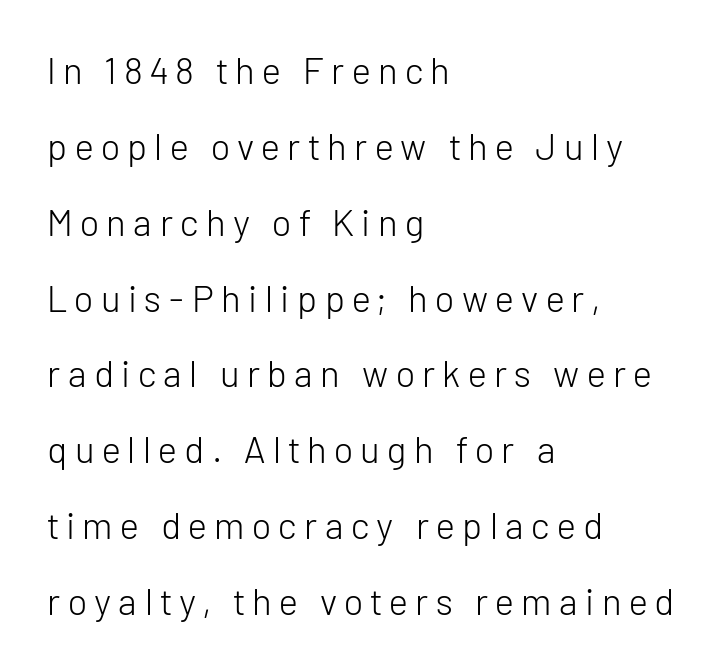
{"serif": "no", "italic": "no", "bold": "no", "weight": "light", "width": "normal", "stroke_contrast": "low", "x_height": "medium", "monospaced": "no", "underline": "no", "align": "left", "line_spacing": "loose", "line_spacing_ratio": 2.05, "letter_spacing": "wide", "letter_spacing_em": 0.2, "glyph_px": 37}
